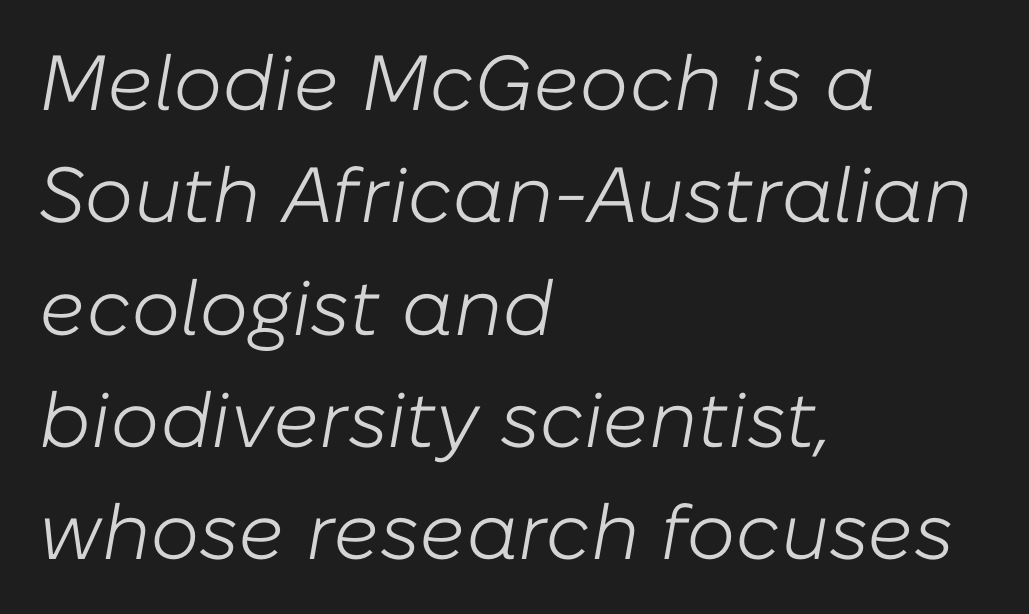
{"italic": "yes", "lean": "right", "slant_degrees": 10, "bold": "no", "weight": "light", "width": "normal", "stroke_contrast": "low", "x_height": "medium", "monospaced": "no", "underline": "no", "align": "left", "line_spacing": "normal", "line_spacing_ratio": 1.44, "letter_spacing": "normal", "letter_spacing_em": 0.0, "glyph_px": 78}
